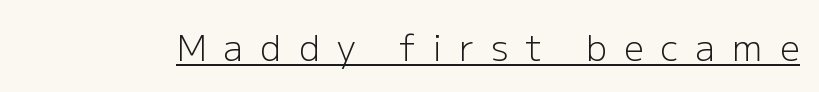
The image shows 35 px light sans-serif type, upright; set unusually wide letter spacing (+0.49 em), underlined; low stroke contrast and a medium x-height.
